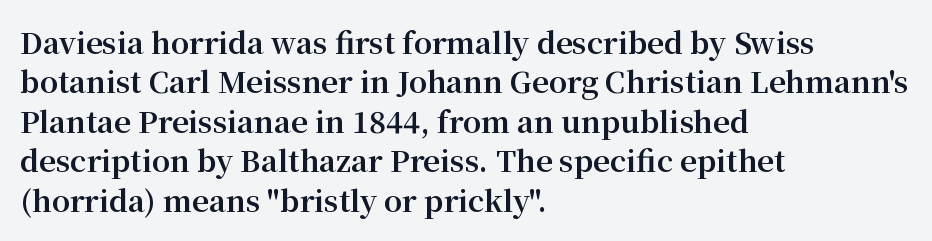
{"serif": "yes", "italic": "no", "bold": "yes", "weight": "bold", "width": "normal", "stroke_contrast": "medium", "x_height": "medium", "monospaced": "no", "underline": "no", "align": "left", "line_spacing": "normal", "line_spacing_ratio": 1.36, "letter_spacing": "normal", "letter_spacing_em": 0.0, "glyph_px": 29}
